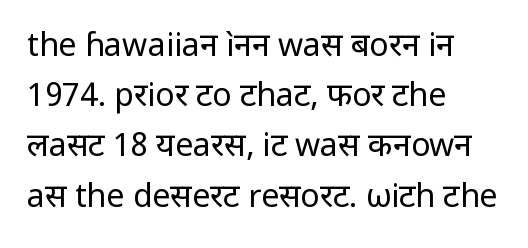
Q: Is the text bold? A: No.
Q: Is the text italic (slanted)? A: No, it is upright.
Q: Is the typeface a serif or a sans-serif typeface? A: Sans-serif.
Q: Is the text underlined? A: No.
Q: How is the paragraph aligned? A: Left-aligned.
Q: Is the spacing between letters normal or unusually wide? A: Normal.
Q: Is the spacing between lines tight, normal or loose? A: Normal.
Q: Width (condensed, normal, or wide)? A: Normal.
Q: Stroke contrast? A: Low.
Q: x-height? A: Medium.
Q: Monospaced? A: No.
